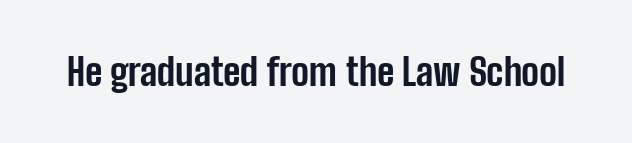
The image shows 37 px bold, condensed sans-serif type, upright; set normal letter spacing, not underlined; low stroke contrast and a medium x-height.
